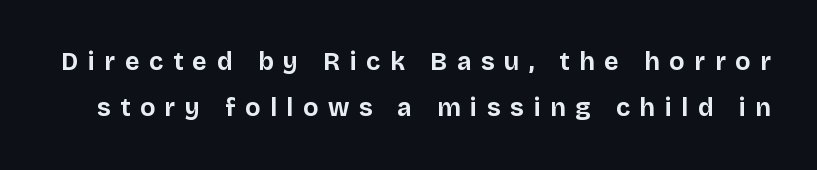
{"italic": "no", "bold": "yes", "underline": "no", "line_spacing_ratio": 1.85, "letter_spacing": "wide", "letter_spacing_em": 0.39, "glyph_px": 25}
